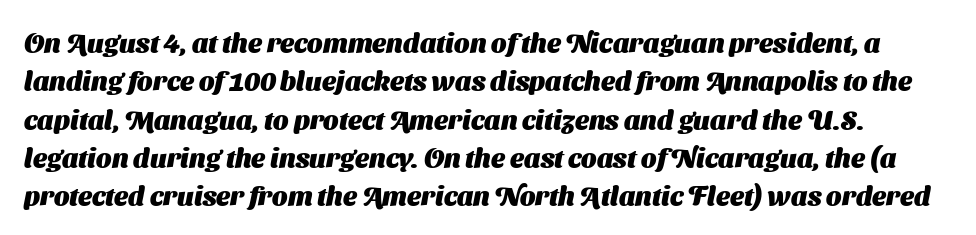
{"bold": "yes", "underline": "no", "line_spacing": "normal", "line_spacing_ratio": 1.42, "letter_spacing": "normal", "letter_spacing_em": 0.0, "glyph_px": 27}
